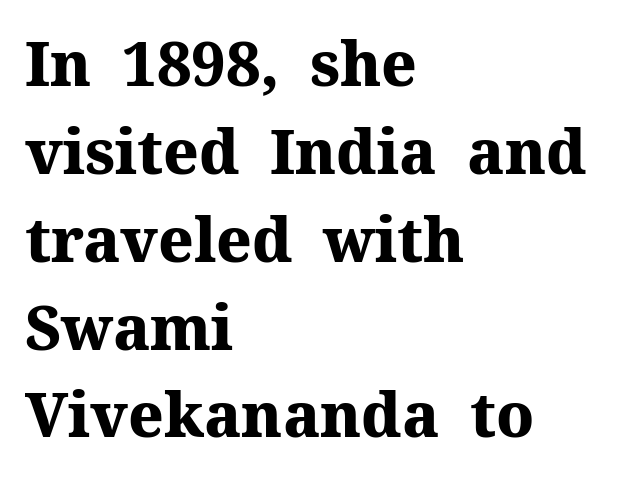
{"serif": "yes", "italic": "no", "bold": "yes", "weight": "heavy", "width": "normal", "stroke_contrast": "medium", "x_height": "medium", "monospaced": "no", "underline": "no", "align": "left", "line_spacing": "normal", "line_spacing_ratio": 1.44, "letter_spacing": "normal", "letter_spacing_em": 0.0, "glyph_px": 61}
